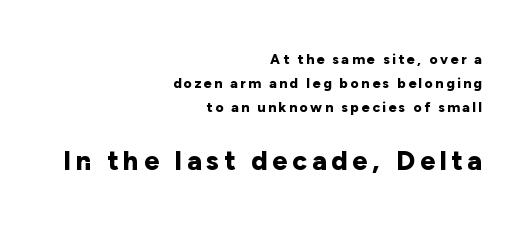
Q: Is the text bold? A: Yes.
Q: Is the text italic (slanted)? A: No, it is upright.
Q: Is the text underlined? A: No.
Q: How is the paragraph aligned? A: Right-aligned.
Q: Which block of text is set in a larger size, the first (top) or the second (bottom)? A: The second (bottom) one.
